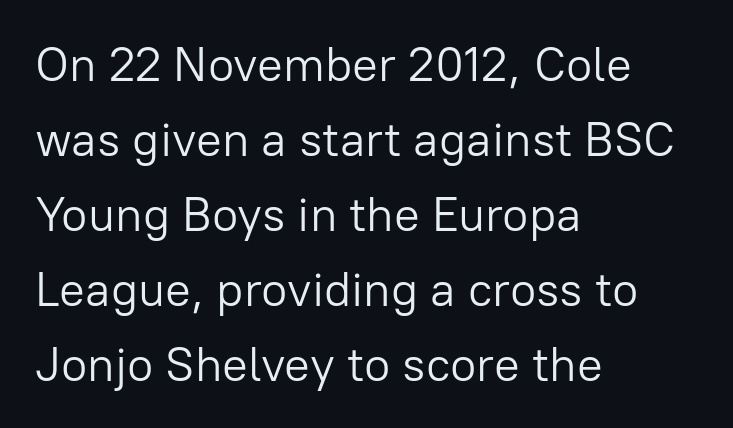
The image shows 48 px light sans-serif type, upright; set left-aligned, normal line spacing (1.56x), normal letter spacing, not underlined; low stroke contrast and a medium x-height.
